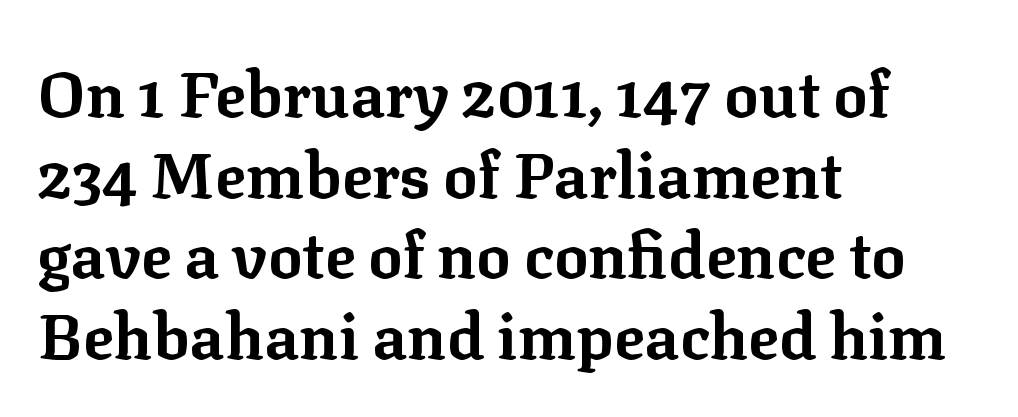
Q: Is the text bold? A: Yes.
Q: Is the text italic (slanted)? A: No, it is upright.
Q: Is the typeface a serif or a sans-serif typeface? A: Serif.
Q: Is the text underlined? A: No.
Q: How is the paragraph aligned? A: Left-aligned.
Q: Is the spacing between letters normal or unusually wide? A: Normal.
Q: Is the spacing between lines tight, normal or loose? A: Normal.
Q: Width (condensed, normal, or wide)? A: Normal.
Q: Stroke contrast? A: Low.
Q: x-height? A: Medium.
Q: Monospaced? A: No.
